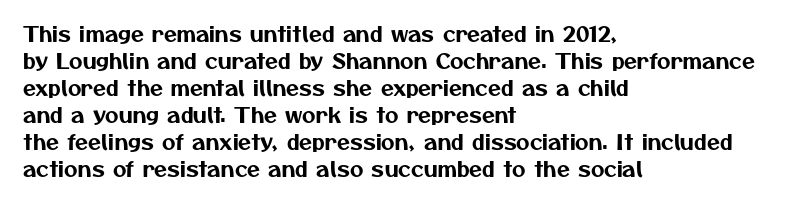
{"underline": "no", "align": "left", "line_spacing": "normal", "line_spacing_ratio": 1.29, "letter_spacing": "normal", "letter_spacing_em": 0.0, "glyph_px": 21}
